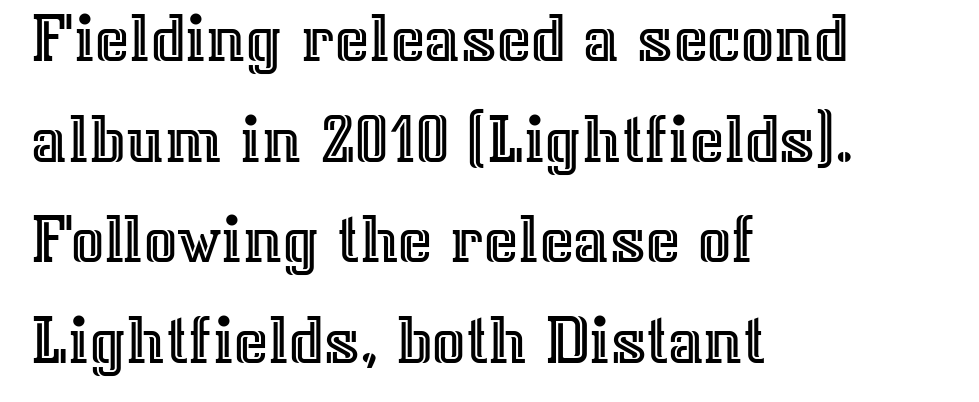
The image shows 73 px text type, upright; set left-aligned, normal line spacing (1.38x), normal letter spacing, not underlined; a medium x-height.
